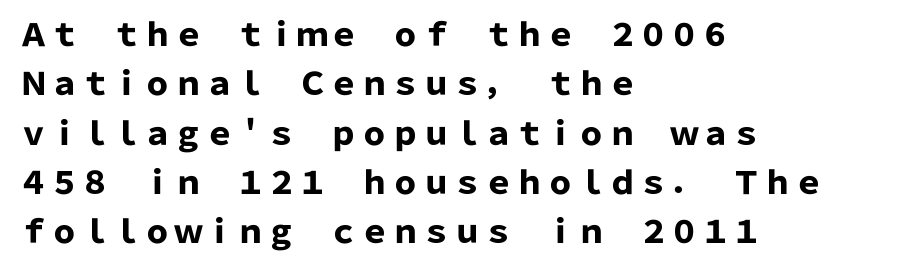
In terms of letterform style, serifs are entirely absent. Has an underline been added? It has not. Plenty of ink on the page — the face is bold. Here the designer chose a conventional face with non-uniform glyph widths. The gaps between neighbouring characters are ordinary and unremarkable.
